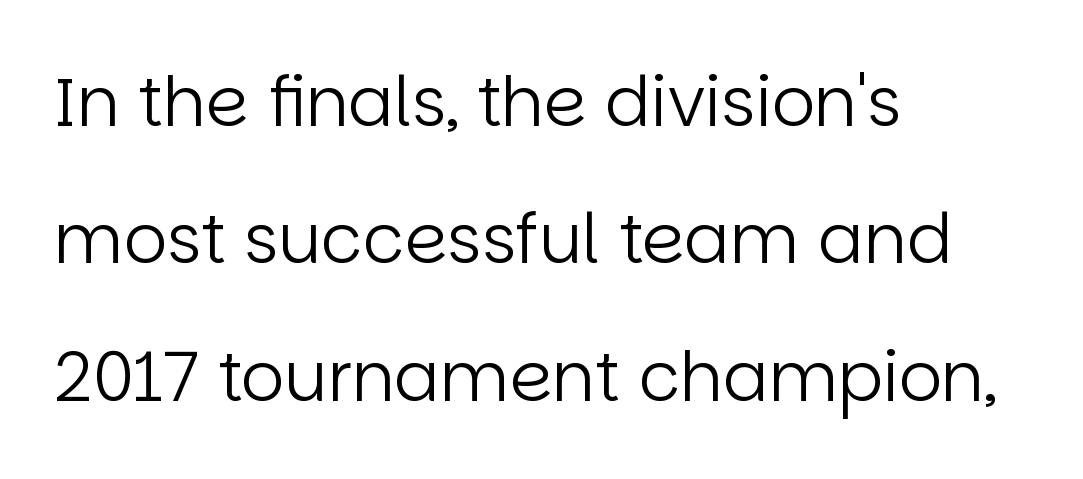
The image shows 68 px regular-weight sans-serif type, upright; set left-aligned, loose line spacing (2.02x), normal letter spacing, not underlined; low stroke contrast and a large x-height.
